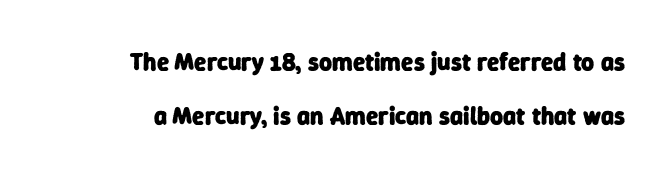
{"bold": "yes", "underline": "no", "line_spacing": "loose", "line_spacing_ratio": 2.17, "letter_spacing": "normal", "letter_spacing_em": 0.0, "glyph_px": 25}
